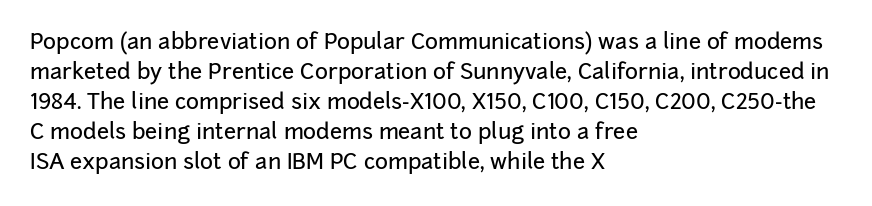
Decoration check: the copy has no underline. A roman cut, with each character standing at attention. The line-height multiplier appears to be the usual default. In CSS terms this would be text-align: left. Words appear dense and cohesive because spacing is normal.
